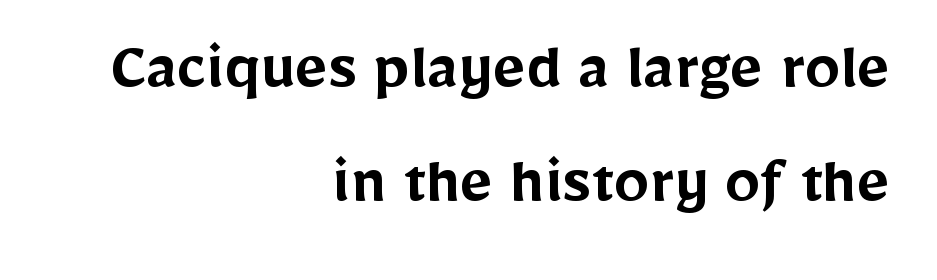
The image shows 71 px semibold sans-serif type, upright; set right-aligned, normal line spacing (1.6x), normal letter spacing, not underlined; low stroke contrast and a medium x-height.
